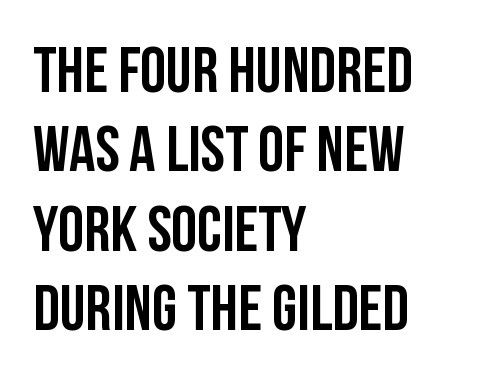
Q: Is the text italic (slanted)? A: No, it is upright.
Q: Is the typeface a serif or a sans-serif typeface? A: Sans-serif.
Q: Is the text underlined? A: No.
Q: How is the paragraph aligned? A: Left-aligned.
Q: Is the spacing between letters normal or unusually wide? A: Normal.
Q: Width (condensed, normal, or wide)? A: Condensed.
Q: Stroke contrast? A: Low.
Q: x-height? A: Large.
Q: Monospaced? A: No.
